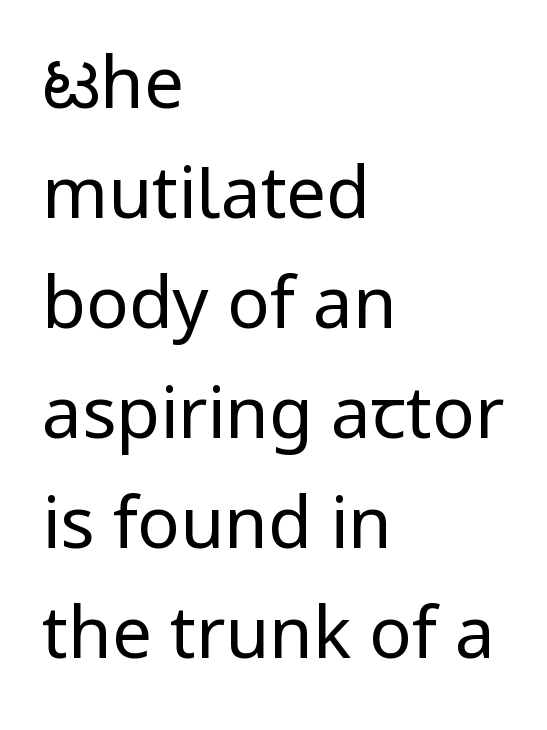
The image shows 71 px regular-weight sans-serif type, upright; set left-aligned, normal line spacing (1.55x), normal letter spacing, not underlined; low stroke contrast and a medium x-height.
